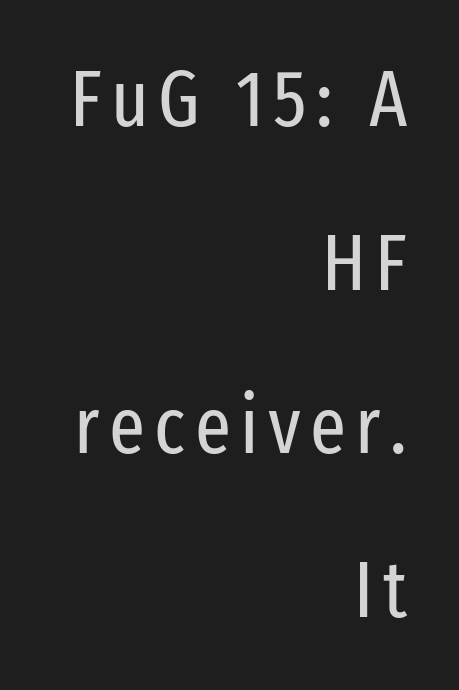
The image shows 79 px regular-weight, condensed sans-serif type, upright; set right-aligned, loose line spacing (2.07x), not underlined; low stroke contrast and a medium x-height.
